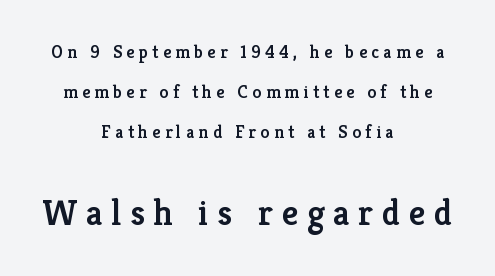
Q: Is the text bold? A: Semi-bold.
Q: Is the text italic (slanted)? A: No, it is upright.
Q: Is the typeface a serif or a sans-serif typeface? A: Serif.
Q: Is the text underlined? A: No.
Q: How is the paragraph aligned? A: Centered.
Q: Is the spacing between letters normal or unusually wide? A: Unusually wide.
Q: Is the spacing between lines tight, normal or loose? A: Loose.
Q: Which block of text is set in a larger size, the first (top) or the second (bottom)? A: The second (bottom) one.
Q: Width (condensed, normal, or wide)? A: Normal.
Q: Stroke contrast? A: Low.
Q: x-height? A: Medium.
Q: Monospaced? A: No.
